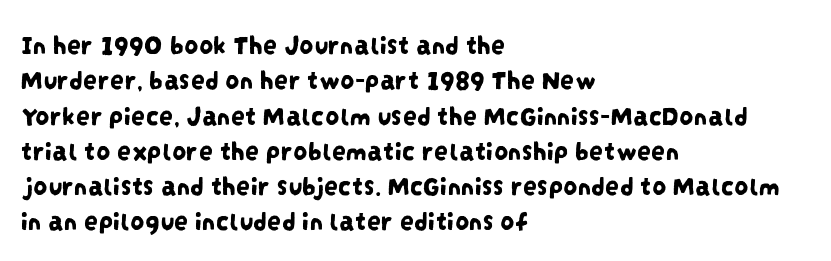
The image shows 28 px condensed sans-serif type; set left-aligned, normal line spacing (1.26x), normal letter spacing, not underlined; low stroke contrast and a large x-height.
